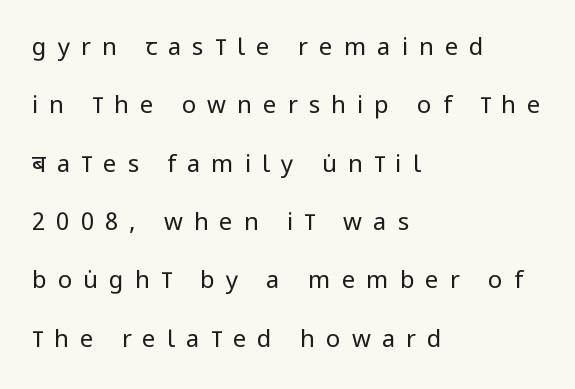
{"italic": "no", "bold": "no", "underline": "no", "align": "left", "line_spacing": "loose", "line_spacing_ratio": 2.43, "letter_spacing": "wide", "letter_spacing_em": 0.46, "glyph_px": 24}
